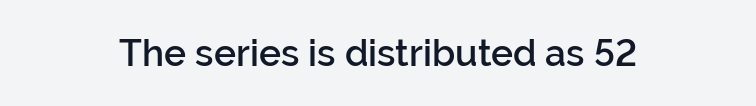
Quick note: not italic, upright. The text was rendered using a sans face with plain stroke endings. The passage shown has conventional tracking throughout. How heavy is the stroke? Medium-heavy — a semibold, shy of bold.
